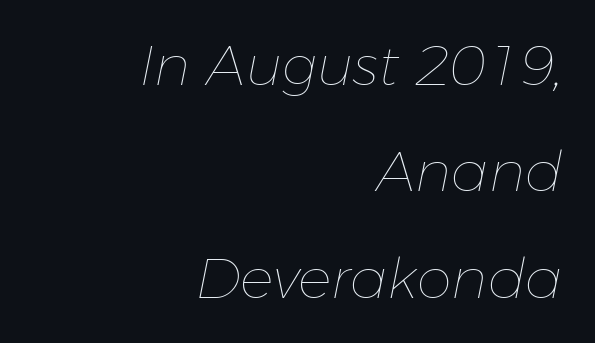
Q: Is the text bold? A: No.
Q: Is the text italic (slanted)? A: Yes, it leans right by about 11 degrees.
Q: Is the text underlined? A: No.
Q: How is the paragraph aligned? A: Right-aligned.
Q: Is the spacing between letters normal or unusually wide? A: Normal.
Q: Is the spacing between lines tight, normal or loose? A: Loose.
Q: Width (condensed, normal, or wide)? A: Normal.
Q: Stroke contrast? A: Low.
Q: x-height? A: Medium.
Q: Monospaced? A: No.
